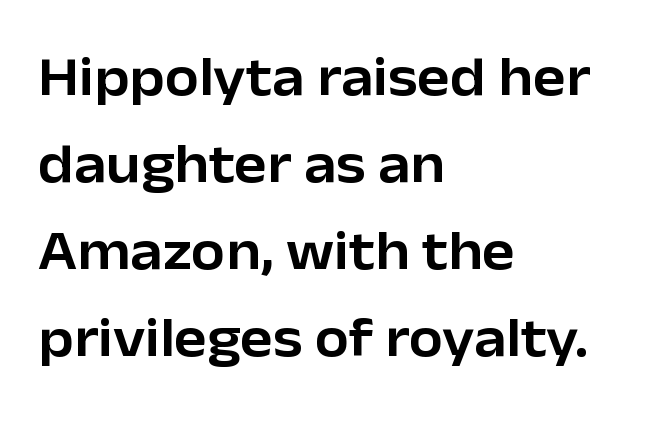
The line texture is even and compact thanks to regular tracking. Nope, not italic — everything's standing straight. What's the leading like? Ordinary, nothing unusual. A bare baseline throughout the passage.
